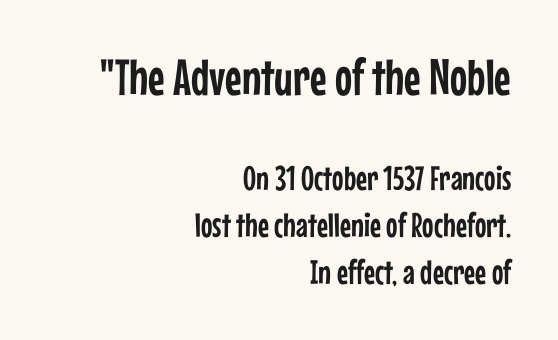
{"serif": "no", "italic": "no", "width": "condensed", "stroke_contrast": "low", "x_height": "medium", "monospaced": "no", "underline": "no", "align": "right", "line_spacing": "normal", "line_spacing_ratio": 1.38, "letter_spacing": "normal", "letter_spacing_em": 0.0, "larger_block": "first", "size_ratio": 1.5, "glyph_px": 51}
